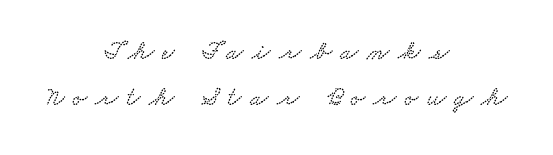
The paragraph shown floats in the horizontal middle. Rule under the text: the space is simply empty. You could only call the tracking loose — the letters float apart.
